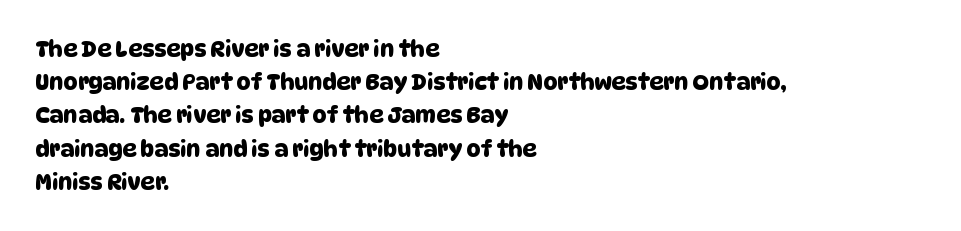
The image shows 22 px text type; set left-aligned, normal line spacing (1.51x), normal letter spacing, not underlined.
